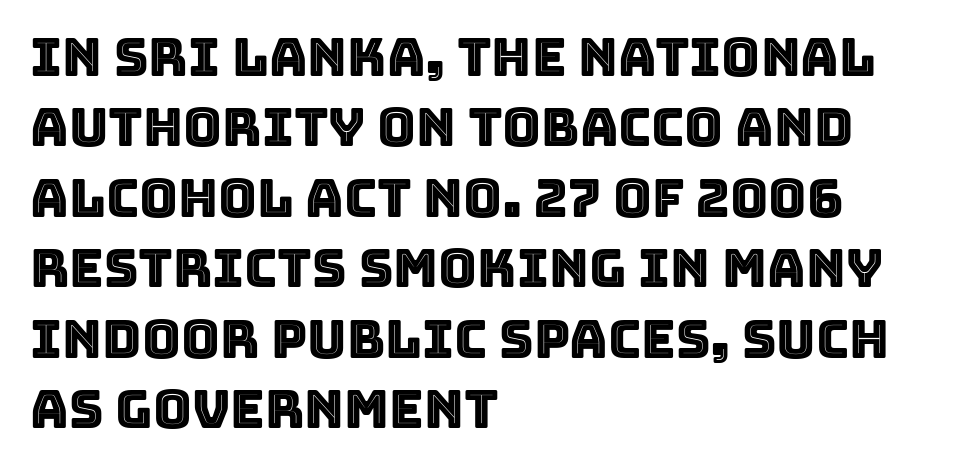
{"italic": "no", "width": "normal", "x_height": "large", "monospaced": "no", "underline": "no", "align": "left", "line_spacing": "normal", "line_spacing_ratio": 1.33, "letter_spacing": "normal", "letter_spacing_em": 0.0, "glyph_px": 53}
